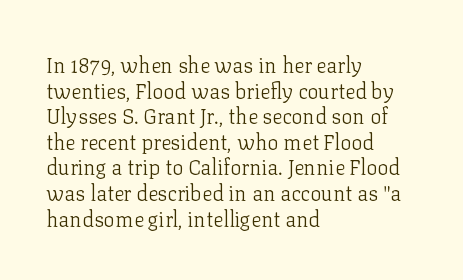
Q: Is the text bold? A: No.
Q: Is the text italic (slanted)? A: No, it is upright.
Q: Is the text underlined? A: No.
Q: How is the paragraph aligned? A: Left-aligned.
Q: Is the spacing between letters normal or unusually wide? A: Normal.
